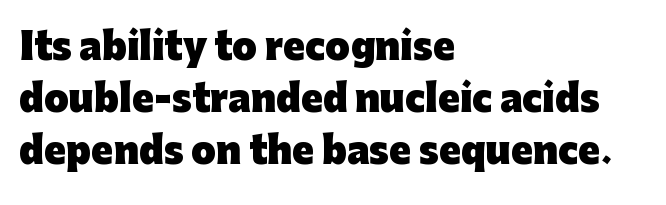
Q: Is the text bold? A: Yes.
Q: Is the text italic (slanted)? A: No, it is upright.
Q: Is the typeface a serif or a sans-serif typeface? A: Sans-serif.
Q: Is the text underlined? A: No.
Q: How is the paragraph aligned? A: Left-aligned.
Q: Is the spacing between letters normal or unusually wide? A: Normal.
Q: Is the spacing between lines tight, normal or loose? A: Normal.
Q: Width (condensed, normal, or wide)? A: Normal.
Q: Stroke contrast? A: Low.
Q: x-height? A: Medium.
Q: Monospaced? A: No.
